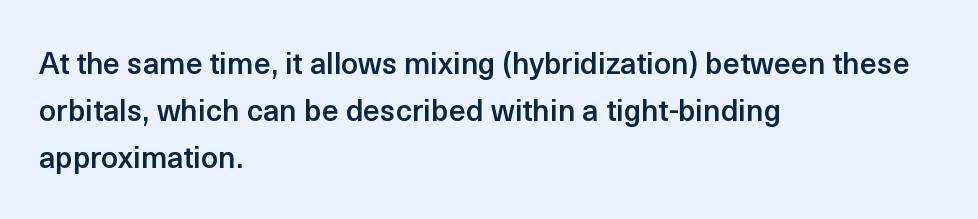
Q: Is the text bold? A: Semi-bold.
Q: Is the text italic (slanted)? A: No, it is upright.
Q: Is the typeface a serif or a sans-serif typeface? A: Sans-serif.
Q: Is the text underlined? A: No.
Q: How is the paragraph aligned? A: Left-aligned.
Q: Is the spacing between letters normal or unusually wide? A: Normal.
Q: Is the spacing between lines tight, normal or loose? A: Normal.
Q: Width (condensed, normal, or wide)? A: Normal.
Q: x-height? A: Medium.
Q: Monospaced? A: No.
